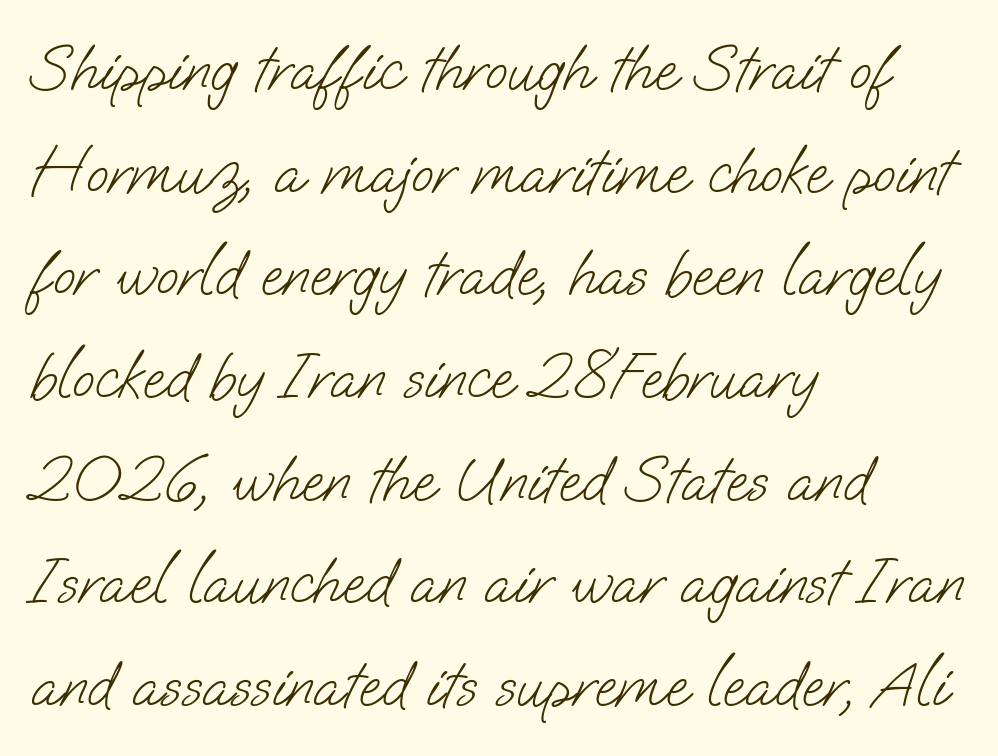
Q: Is the text bold? A: No.
Q: Is the typeface a serif or a sans-serif typeface? A: Sans-serif.
Q: Is the text underlined? A: No.
Q: How is the paragraph aligned? A: Left-aligned.
Q: Is the spacing between letters normal or unusually wide? A: Normal.
Q: Is the spacing between lines tight, normal or loose? A: Normal.
Q: Width (condensed, normal, or wide)? A: Normal.
Q: Stroke contrast? A: Low.
Q: x-height? A: Small.
Q: Monospaced? A: No.
